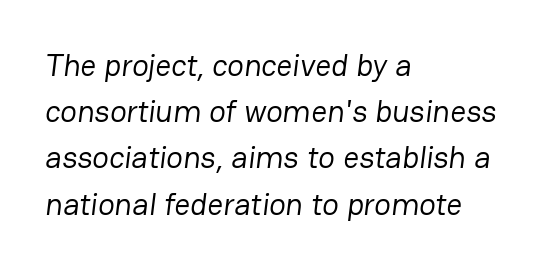
{"serif": "no", "bold": "no", "weight": "regular", "width": "normal", "stroke_contrast": "low", "x_height": "medium", "monospaced": "no", "underline": "no", "align": "left", "line_spacing": "normal", "line_spacing_ratio": 1.49, "letter_spacing": "normal", "letter_spacing_em": 0.0, "glyph_px": 31}
